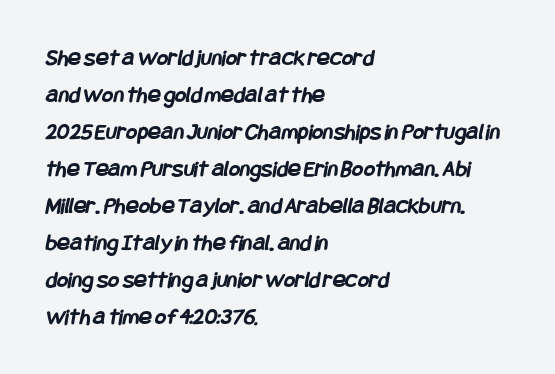
Caption: bold face, heavy strokes. The space between consecutive lines is moderate. A student would call this left alignment; a typographer would say flush left, rag right. Just letters on the line, the space beneath them empty.
